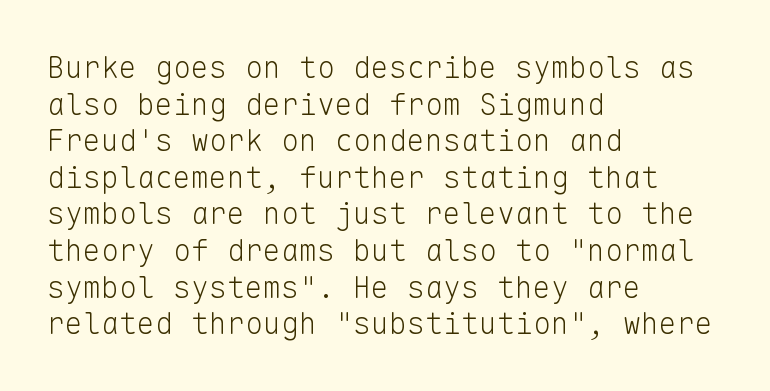
{"serif": "no", "italic": "no", "bold": "no", "weight": "light", "width": "normal", "stroke_contrast": "low", "x_height": "medium", "monospaced": "yes", "underline": "no", "align": "left", "line_spacing_ratio": 1.22, "letter_spacing": "normal", "letter_spacing_em": 0.0, "glyph_px": 30}
